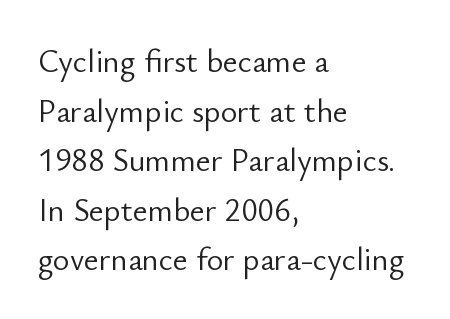
Looks like regular typesetting: each glyph gets only the width it needs. Characters remain perfectly vertical along every line. Every row of glyphs begins at an identical x-position on the left. Here the glyphs are tracked normally, forming tight word shapes.
